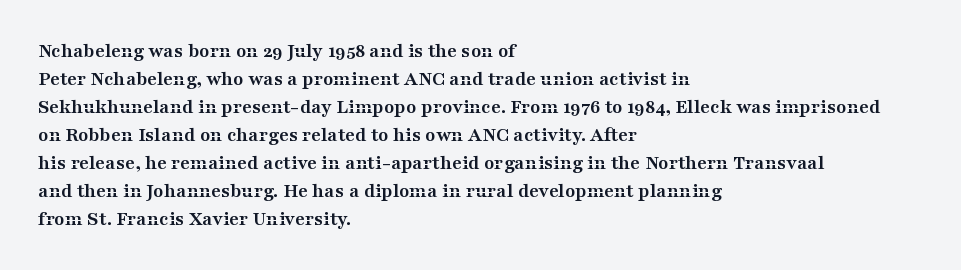
The image shows 21 px bold type, upright; set left-aligned, normal line spacing (1.33x), normal letter spacing, not underlined.
